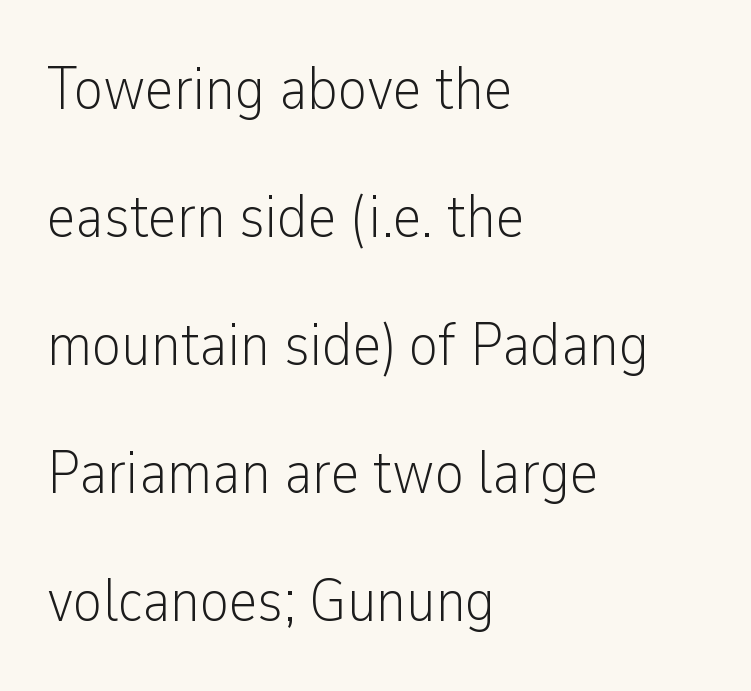
Q: Is the text bold? A: No.
Q: Is the text italic (slanted)? A: No, it is upright.
Q: Is the typeface a serif or a sans-serif typeface? A: Sans-serif.
Q: Is the text underlined? A: No.
Q: How is the paragraph aligned? A: Left-aligned.
Q: Is the spacing between letters normal or unusually wide? A: Normal.
Q: Is the spacing between lines tight, normal or loose? A: Loose.
Q: Width (condensed, normal, or wide)? A: Condensed.
Q: Stroke contrast? A: Low.
Q: x-height? A: Medium.
Q: Monospaced? A: No.
